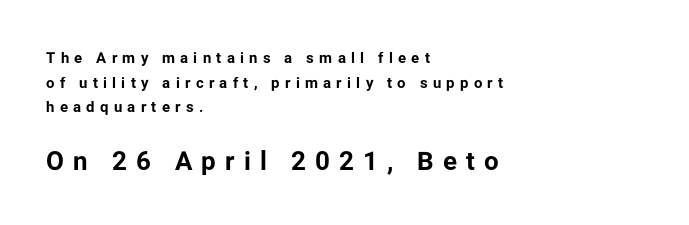
{"italic": "no", "bold": "yes", "underline": "no", "align": "left", "line_spacing": "normal", "line_spacing_ratio": 1.64, "letter_spacing": "wide", "letter_spacing_em": 0.35, "larger_block": "second", "size_ratio": 1.73, "glyph_px": 26}
